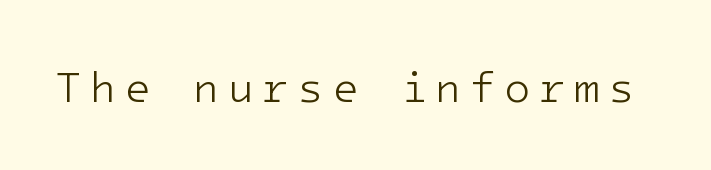
{"serif": "no", "italic": "no", "bold": "no", "weight": "light", "width": "normal", "stroke_contrast": "low", "x_height": "medium", "monospaced": "yes", "underline": "no", "glyph_px": 43}
